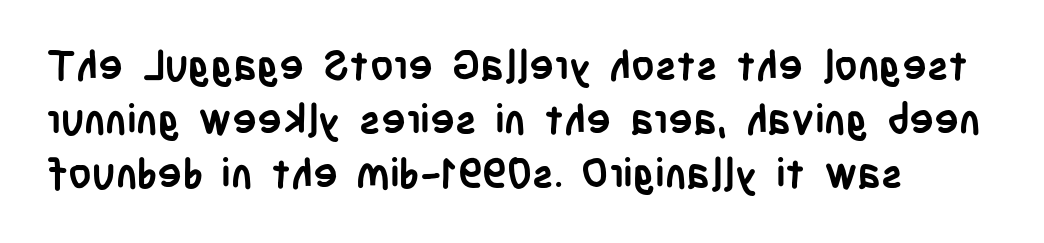
Each new line begins a customary step beneath the previous one. Weight check: bold — yes, fully. Line beginnings align vertically; line endings do not. The face used here is proportionally spaced, like ordinary book or web type. The words here are not underlined. Look at the tracking — it's just the regular setting, nothing added.
